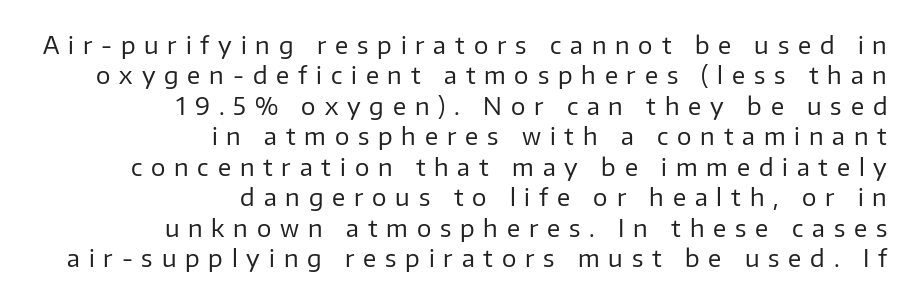
Spacing between characters has been opened up far beyond the box default. No heavy texture on the line: the type isn't bold. Does the leading feel generous? No, just average. Leftover space on each line is placed entirely before the opening word.
